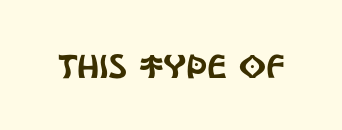
A sans-serif font was chosen for this passage. Italic: no, the glyphs are upright roman. Spacing verdict: proportional, widths tailored to each character. The strip under each line holds only bare page. This rendering leaves character spacing at its baseline value.
